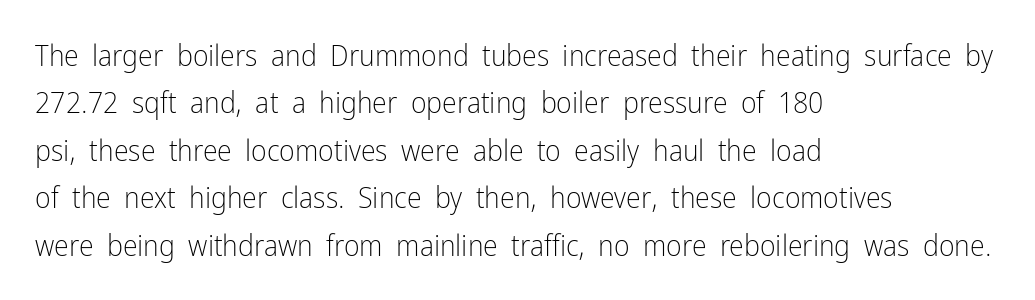
The image shows 30 px light, condensed sans-serif type, upright; set left-aligned, normal line spacing (1.58x), normal letter spacing, not underlined; low stroke contrast and a medium x-height.
